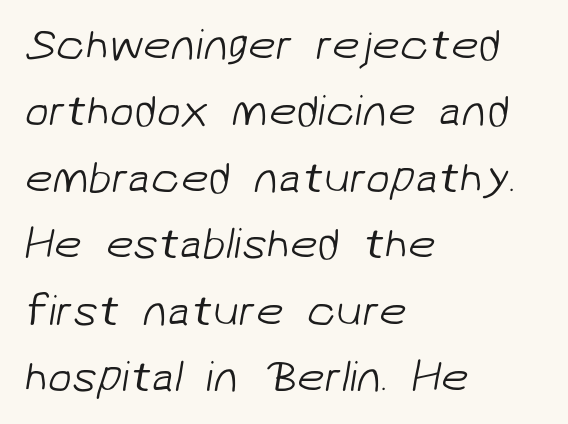
Q: Is the text bold? A: No.
Q: Is the typeface a serif or a sans-serif typeface? A: Sans-serif.
Q: Is the text underlined? A: No.
Q: How is the paragraph aligned? A: Left-aligned.
Q: Is the spacing between letters normal or unusually wide? A: Normal.
Q: Is the spacing between lines tight, normal or loose? A: Normal.
Q: Width (condensed, normal, or wide)? A: Normal.
Q: Stroke contrast? A: Low.
Q: x-height? A: Medium.
Q: Monospaced? A: No.
